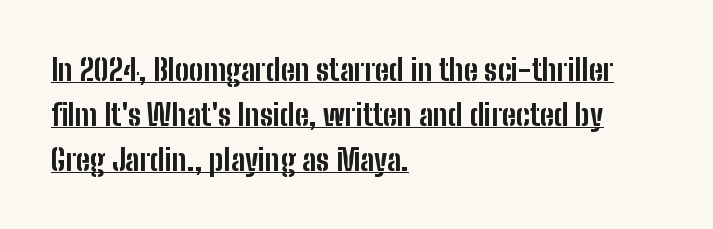
{"serif": "no", "italic": "no", "bold": "yes", "weight": "bold", "width": "condensed", "stroke_contrast": "low", "x_height": "medium", "monospaced": "no", "underline": "yes", "align": "left", "line_spacing": "normal", "line_spacing_ratio": 1.5, "letter_spacing": "normal", "letter_spacing_em": 0.0, "glyph_px": 30}
